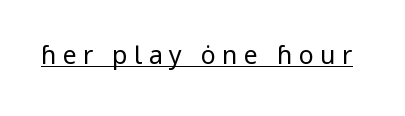
A continuous stroke trails under the words, as in a hyperlink. Posture: straight, roman, zero tilt. The typeface has the unassuming heft of standard copy or less. The letterforms stand isolated, each surrounded by extra space.
